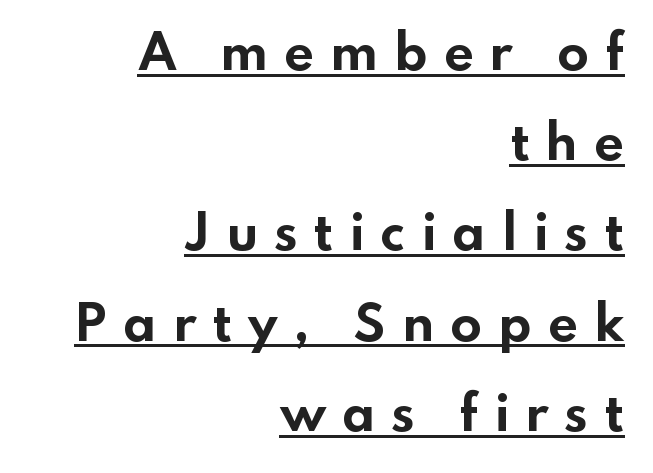
The image shows 47 px bold, wide sans-serif type, upright; set right-aligned, loose line spacing (1.92x), unusually wide letter spacing (+0.33 em), underlined; low stroke contrast and a small x-height.
